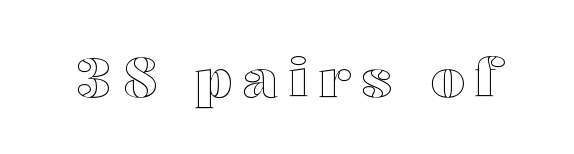
Q: Is the text italic (slanted)? A: No, it is upright.
Q: Is the text underlined? A: No.
Q: Is the spacing between letters normal or unusually wide? A: Unusually wide.
Q: Width (condensed, normal, or wide)? A: Wide.
Q: x-height? A: Medium.
Q: Monospaced? A: No.
